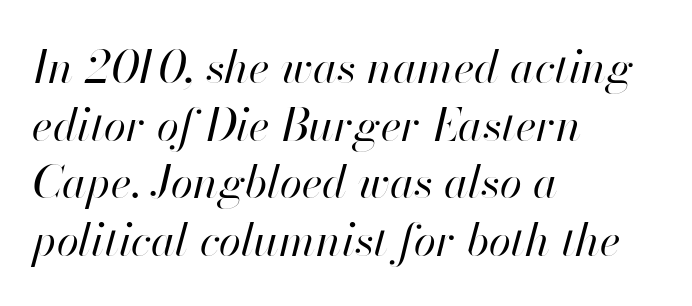
Q: Is the text bold? A: No.
Q: Is the text italic (slanted)? A: Yes, it leans right by about 13 degrees.
Q: Is the text underlined? A: No.
Q: How is the paragraph aligned? A: Left-aligned.
Q: Is the spacing between letters normal or unusually wide? A: Normal.
Q: Is the spacing between lines tight, normal or loose? A: Normal.
Q: Width (condensed, normal, or wide)? A: Normal.
Q: Stroke contrast? A: High.
Q: x-height? A: Small.
Q: Monospaced? A: No.
